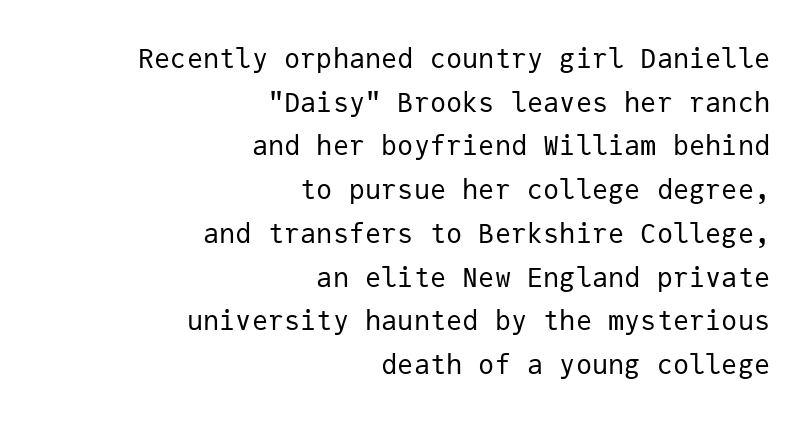
The letters stand upright; this is a roman face. The type is set solid horizontally, with unmodified tracking. Compared with typical paragraphs, the rows here are spaced about the same. Any mark beneath the type? The region is blank. Short and long lines alike share a common ending point at right.
